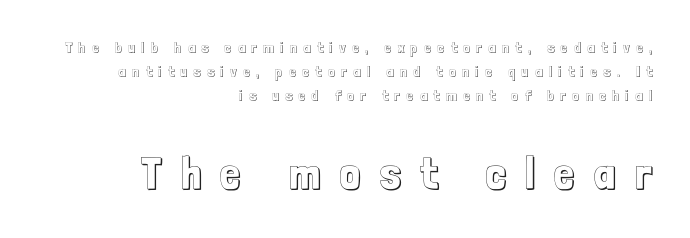
{"italic": "no", "width": "condensed", "x_height": "medium", "monospaced": "no", "underline": "no", "align": "right", "line_spacing": "normal", "line_spacing_ratio": 1.6, "letter_spacing": "wide", "letter_spacing_em": 0.44, "larger_block": "second", "size_ratio": 3.0, "glyph_px": 45}
